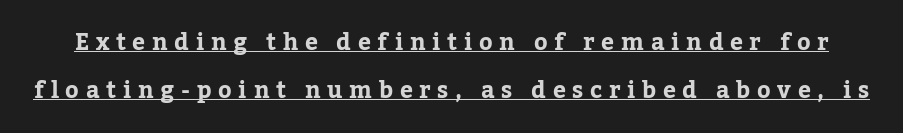
Q: Is the text bold? A: Yes.
Q: Is the text italic (slanted)? A: No, it is upright.
Q: Is the text underlined? A: Yes.
Q: Is the spacing between letters normal or unusually wide? A: Unusually wide.
Q: Is the spacing between lines tight, normal or loose? A: Loose.
